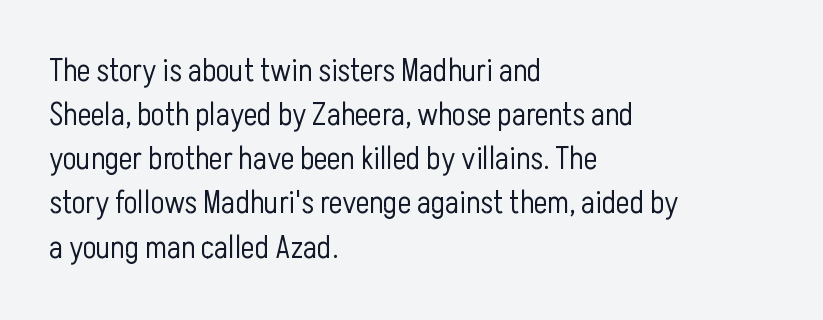
{"serif": "no", "italic": "no", "bold": "no", "weight": "light", "width": "condensed", "stroke_contrast": "low", "x_height": "medium", "monospaced": "no", "underline": "no", "align": "left", "line_spacing": "normal", "line_spacing_ratio": 1.38, "letter_spacing": "normal", "letter_spacing_em": 0.0, "glyph_px": 32}
